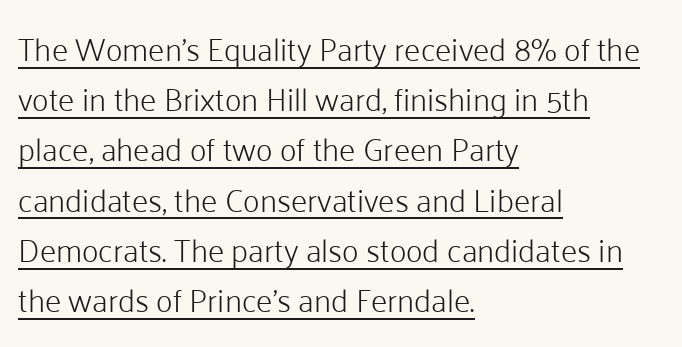
The image shows 32 px light sans-serif type, upright; set left-aligned, normal line spacing (1.57x), normal letter spacing, underlined; low stroke contrast and a medium x-height.
